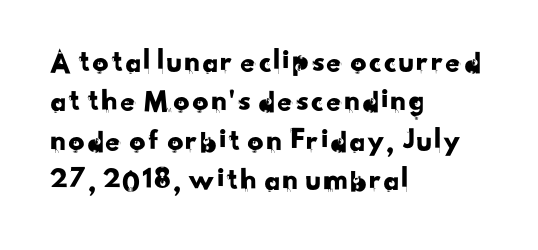
{"serif": "no", "width": "normal", "stroke_contrast": "low", "x_height": "small", "monospaced": "no", "underline": "no", "align": "left", "line_spacing_ratio": 1.23, "letter_spacing": "normal", "letter_spacing_em": 0.0, "glyph_px": 32}
